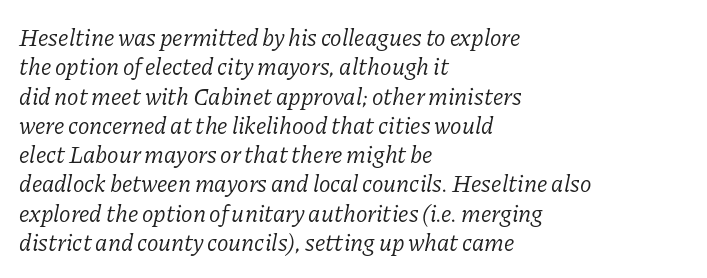
Characters are canted at an angle relative to the baseline's perpendicular. This rendering leaves character spacing at its baseline value. The space beneath each line is pristine and unruled. Teacher's note: observe the even left margin — that is flush-left alignment. The strokes carry an ordinary text weight at most.
